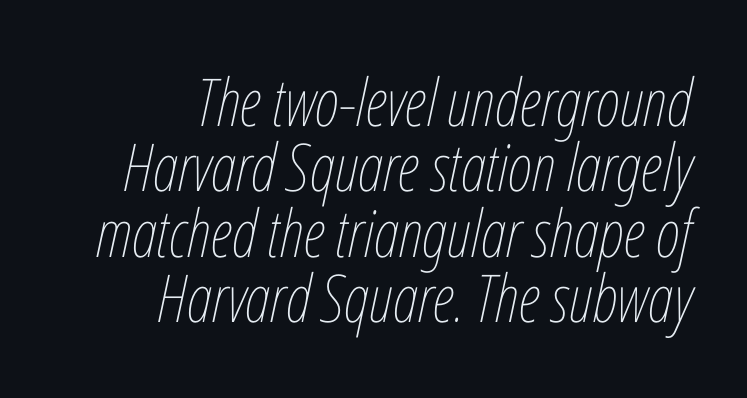
The image shows 66 px thin, condensed type, italic (leaning right); set right-aligned, tight line spacing (0.99x), normal letter spacing, not underlined; low stroke contrast and a medium x-height.
